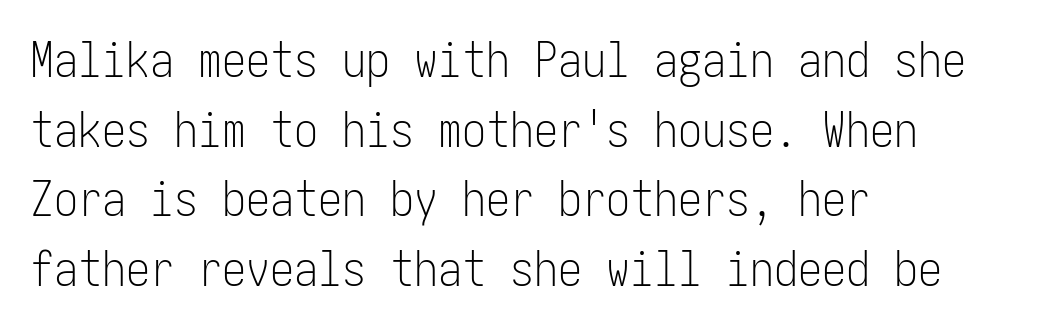
The image shows 48 px light, condensed sans-serif type, upright; set left-aligned, normal line spacing (1.45x), normal letter spacing, not underlined; low stroke contrast and a medium x-height.
